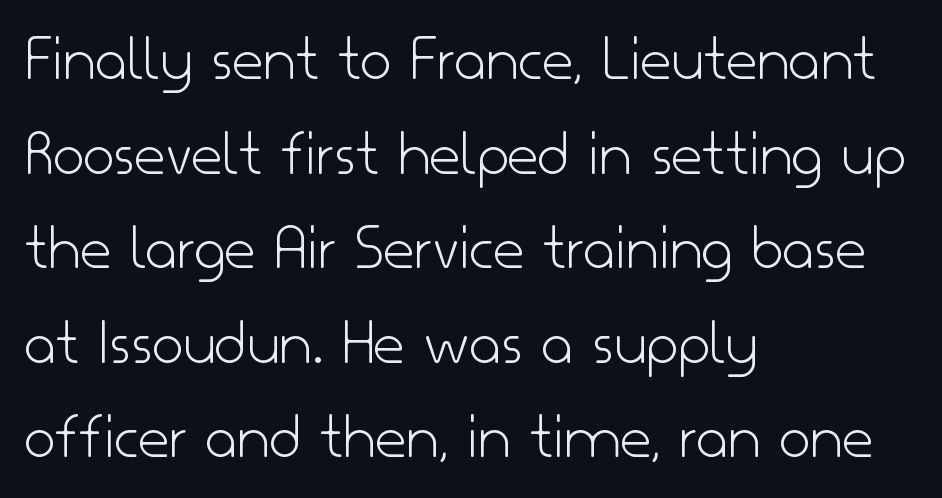
{"serif": "no", "italic": "no", "bold": "no", "weight": "light", "width": "normal", "stroke_contrast": "low", "x_height": "small", "monospaced": "no", "underline": "no", "align": "left", "line_spacing": "normal", "line_spacing_ratio": 1.39, "letter_spacing": "normal", "letter_spacing_em": 0.0, "glyph_px": 68}
